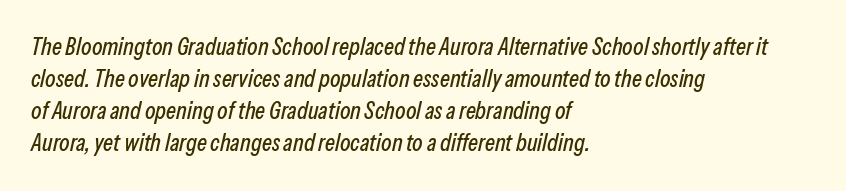
{"italic": "yes", "lean": "right", "slant_degrees": 13, "underline": "no", "align": "left", "line_spacing": "normal", "line_spacing_ratio": 1.34, "letter_spacing": "normal", "letter_spacing_em": 0.0, "glyph_px": 24}
